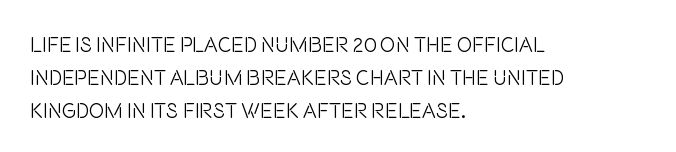
The image shows 21 px text type, upright; set left-aligned, normal line spacing (1.57x), normal letter spacing, not underlined.
